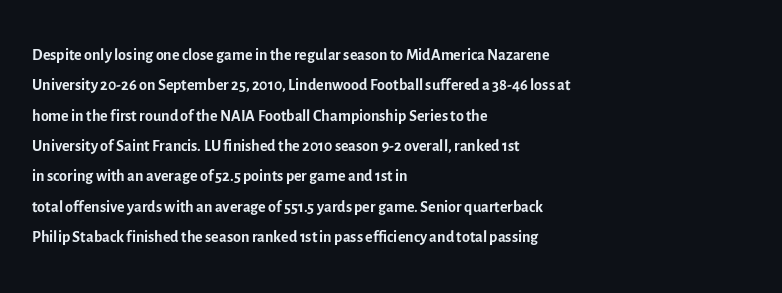
The image shows 23 px text type, upright; set left-aligned, normal line spacing (1.32x), normal letter spacing, not underlined.
